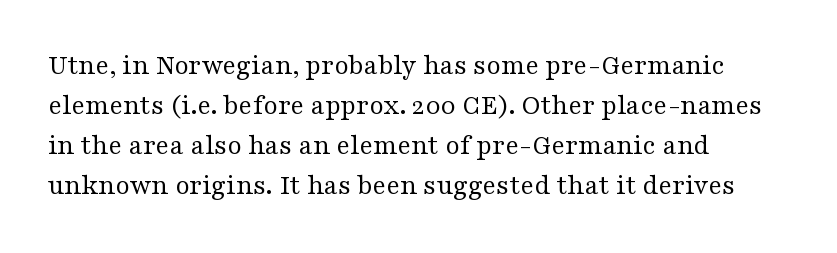
The image shows 29 px regular-weight, wide serif type, upright; set left-aligned, normal line spacing (1.38x), normal letter spacing, not underlined; medium stroke contrast and a medium x-height.
